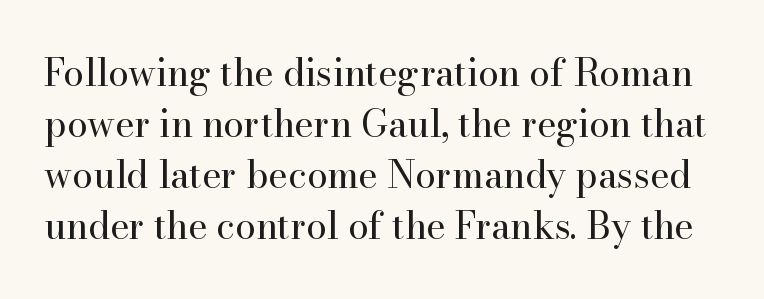
The image shows 37 px regular-weight serif type, upright; set normal line spacing (1.38x), normal letter spacing, not underlined; high stroke contrast and a small x-height.
